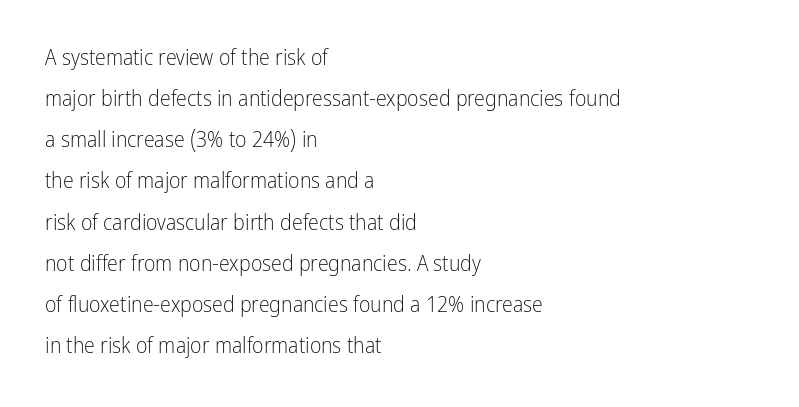
Bare-footed words on every line. No letter is thick-stroked: the sample isn't bold. Every row of glyphs begins at an identical x-position on the left. Standard letterfit; no display-style spreading of the glyphs.
